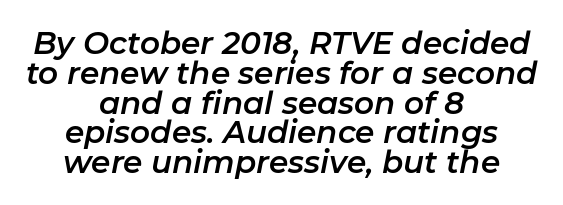
{"italic": "yes", "lean": "right", "slant_degrees": 11, "width": "normal", "stroke_contrast": "low", "x_height": "medium", "monospaced": "no", "underline": "no", "align": "center", "line_spacing": "tight", "line_spacing_ratio": 0.96, "letter_spacing": "normal", "letter_spacing_em": 0.0, "glyph_px": 31}
